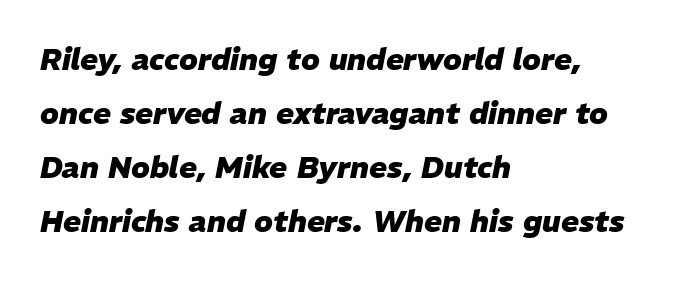
{"italic": "yes", "lean": "right", "slant_degrees": 11, "bold": "yes", "weight": "heavy", "width": "normal", "stroke_contrast": "low", "x_height": "medium", "monospaced": "no", "underline": "no", "align": "left", "line_spacing_ratio": 1.8, "letter_spacing": "normal", "letter_spacing_em": 0.0, "glyph_px": 30}
